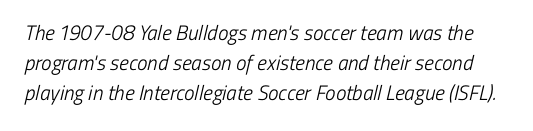
Q: Is the text bold? A: No.
Q: Is the text underlined? A: No.
Q: Is the spacing between letters normal or unusually wide? A: Normal.
Q: Is the spacing between lines tight, normal or loose? A: Normal.
